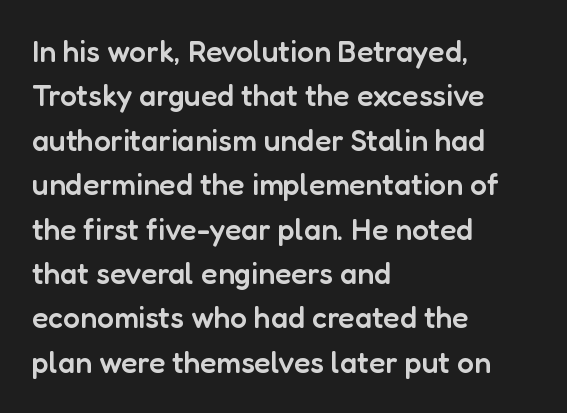
The image shows 30 px semibold sans-serif type, upright; set left-aligned, normal line spacing (1.48x), normal letter spacing, not underlined; low stroke contrast and a medium x-height.
